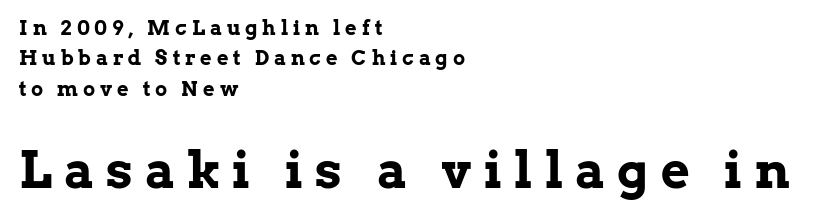
Q: Is the text bold? A: Yes.
Q: Is the text italic (slanted)? A: No, it is upright.
Q: Is the typeface a serif or a sans-serif typeface? A: Serif.
Q: Is the text underlined? A: No.
Q: How is the paragraph aligned? A: Left-aligned.
Q: Is the spacing between letters normal or unusually wide? A: Unusually wide.
Q: Is the spacing between lines tight, normal or loose? A: Normal.
Q: Which block of text is set in a larger size, the first (top) or the second (bottom)? A: The second (bottom) one.
Q: Width (condensed, normal, or wide)? A: Normal.
Q: Stroke contrast? A: Low.
Q: x-height? A: Medium.
Q: Monospaced? A: No.
